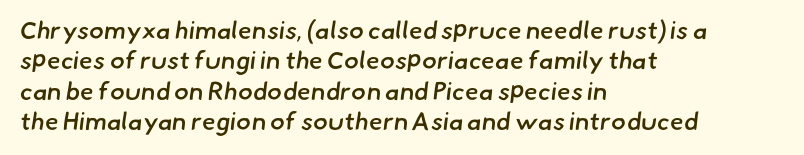
Q: Is the text bold? A: Semi-bold.
Q: Is the text underlined? A: No.
Q: How is the paragraph aligned? A: Left-aligned.
Q: Is the spacing between letters normal or unusually wide? A: Normal.
